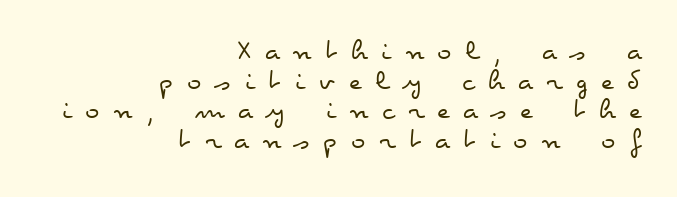
Q: Is the text bold? A: No.
Q: Is the text italic (slanted)? A: No, it is upright.
Q: Is the text underlined? A: No.
Q: How is the paragraph aligned? A: Right-aligned.
Q: Is the spacing between letters normal or unusually wide? A: Unusually wide.
Q: Is the spacing between lines tight, normal or loose? A: Tight.
Q: Width (condensed, normal, or wide)? A: Wide.
Q: Stroke contrast? A: Low.
Q: x-height? A: Small.
Q: Monospaced? A: No.
